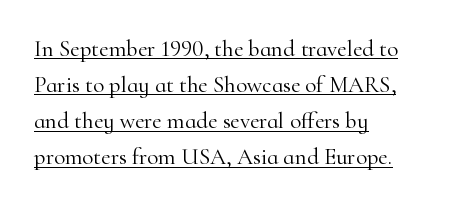
The image shows 23 px text type, upright; set left-aligned, normal line spacing (1.57x), normal letter spacing, underlined.
